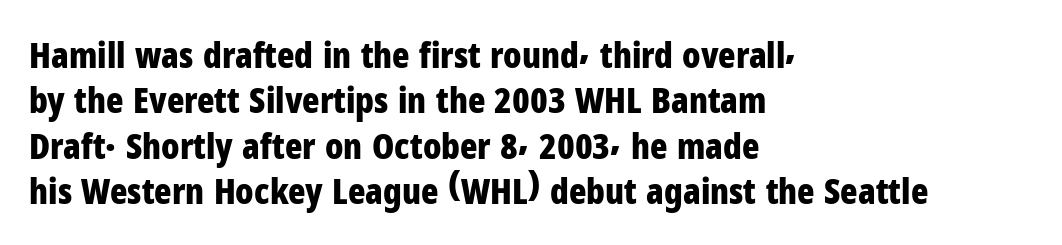
Letter spacing: default. Proportional: the letters do not fall into vertical columns. Notice how the stems are strictly vertical — no italics here. This sample is left-justified, so line endings fall wherever the words run out. Honestly, there is no underline to notice here at all.
